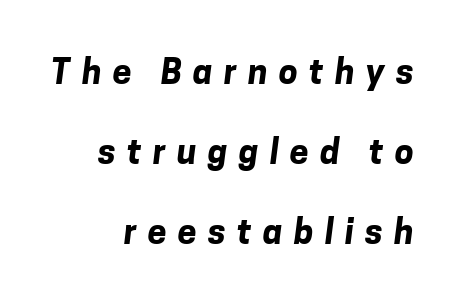
{"serif": "no", "bold": "yes", "weight": "bold", "width": "normal", "stroke_contrast": "low", "x_height": "medium", "monospaced": "no", "underline": "no", "align": "right", "line_spacing": "loose", "line_spacing_ratio": 2.35, "letter_spacing": "wide", "letter_spacing_em": 0.33, "glyph_px": 34}
